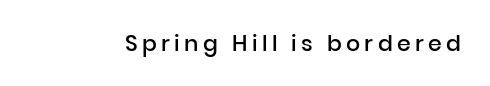
The image shows 22 px text type, upright; set unusually wide letter spacing (+0.2 em), not underlined.
